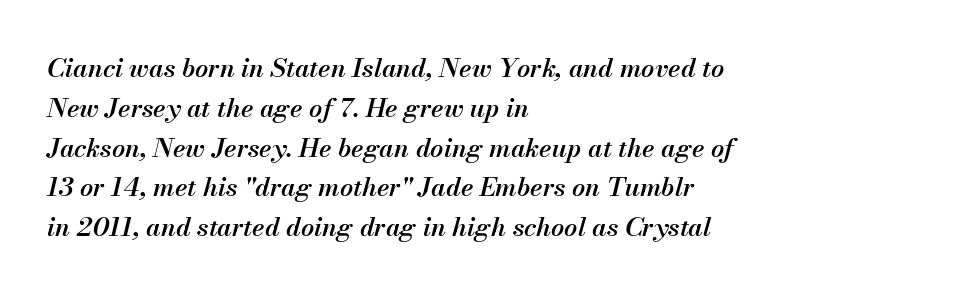
Q: Is the text bold? A: Semi-bold.
Q: Is the text italic (slanted)? A: Yes, it leans right by about 13 degrees.
Q: Is the text underlined? A: No.
Q: How is the paragraph aligned? A: Left-aligned.
Q: Is the spacing between letters normal or unusually wide? A: Normal.
Q: Is the spacing between lines tight, normal or loose? A: Normal.
